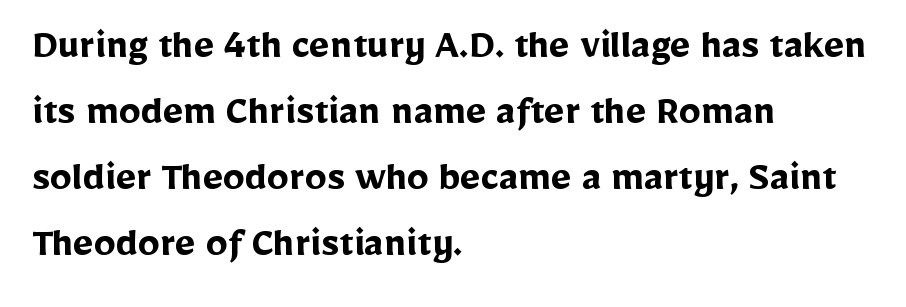
Horizontally, the lines are justified to the leading edge only. This sample uses an upright cut, with every glyph sitting square on the baseline. This sample has the flowing, uneven cadence of proportional lettering. Students, observe: this is what conventionally led text looks like. This rendering features lettering with no underline. Type style note: lacks serifs.
